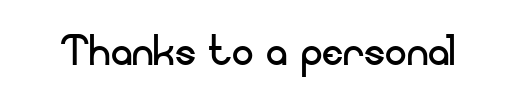
The letters sit at their default tracking, neither squeezed nor spread. A roman cut, with each character standing at attention. Is this a sans? Yes — the strokes have no serifs. No letter is thick-stroked: the sample isn't bold. Check the space under the baseline: it is left empty. You could not count columns in this text — the font is proportionally spaced.
